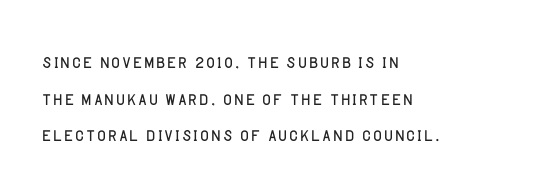
Standard letterfit; no display-style spreading of the glyphs. No chunkiness to these letters — they're not bold. This is roman type, the default non-slanted kind. Does the copy run flush right? No — it runs flush left.
